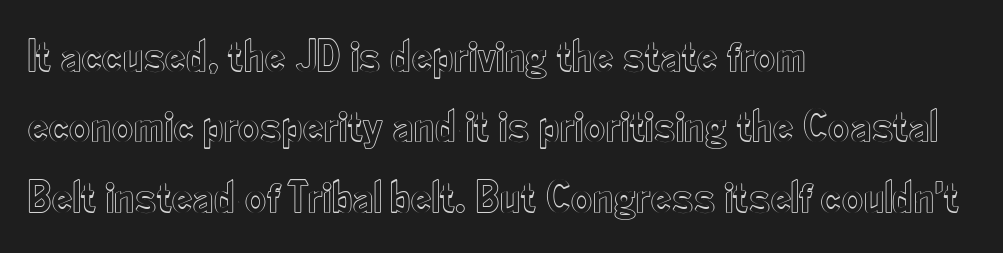
The image shows 46 px condensed type, upright; set left-aligned, normal line spacing (1.53x), normal letter spacing, not underlined; a small x-height.
